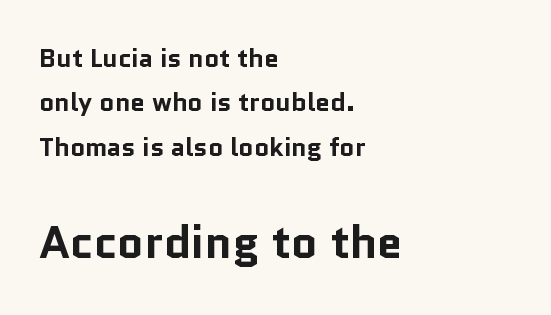
The image shows 46 px bold sans-serif type, upright; set left-aligned, line spacing 1.71x, normal letter spacing, not underlined; the second (bottom) block is 1.77x larger; low stroke contrast and a medium x-height.
